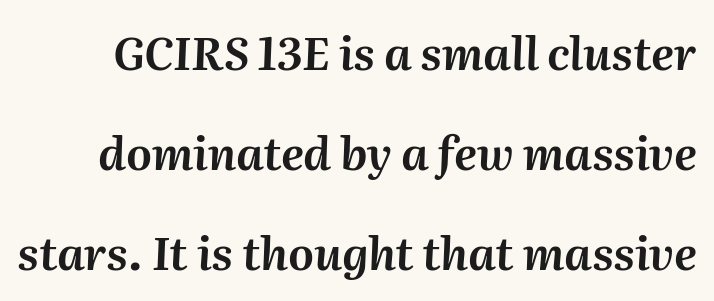
The lines are spread far apart with generous leading. Designer's note — italics engaged. Check the space under the baseline: it is left empty. Character widths vary here, with narrow letters taking less room than wide ones. Characters follow at the spacing the type designer built in.
